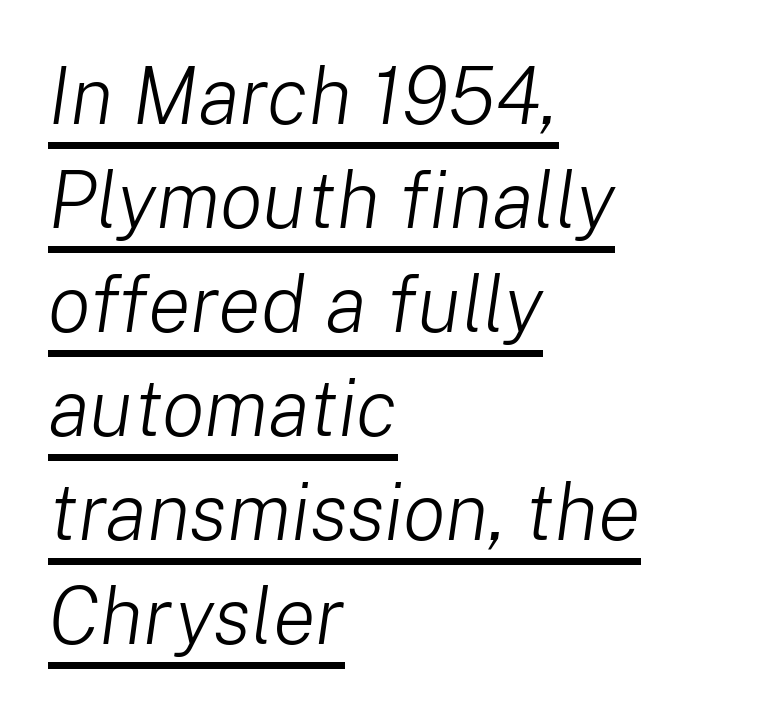
{"italic": "yes", "lean": "right", "slant_degrees": 8, "bold": "no", "weight": "light", "width": "normal", "stroke_contrast": "low", "x_height": "medium", "monospaced": "no", "underline": "yes", "align": "left", "line_spacing": "normal", "line_spacing_ratio": 1.3, "letter_spacing": "normal", "letter_spacing_em": 0.0, "glyph_px": 80}
